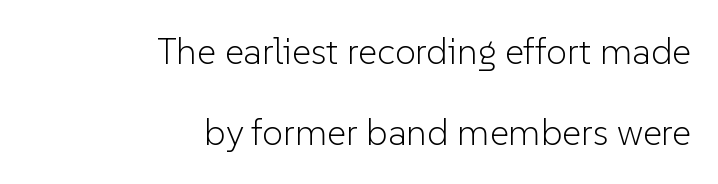
Type without underlining. Think of a printed novel: that variable character pitch is what you see here. Posture: upright roman. Widely set lines give the paragraph a tall, airy silhouette. This is not heavy type; no bold has been used.
